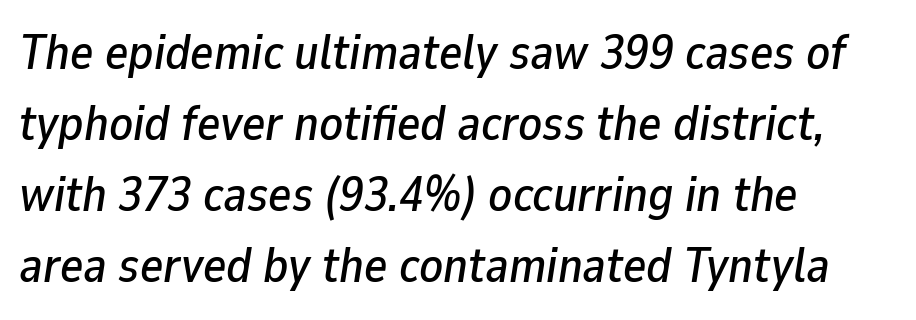
{"italic": "yes", "lean": "right", "slant_degrees": 9, "width": "normal", "stroke_contrast": "low", "x_height": "medium", "monospaced": "no", "underline": "no", "align": "left", "line_spacing": "normal", "line_spacing_ratio": 1.45, "letter_spacing": "normal", "letter_spacing_em": 0.0, "glyph_px": 49}
